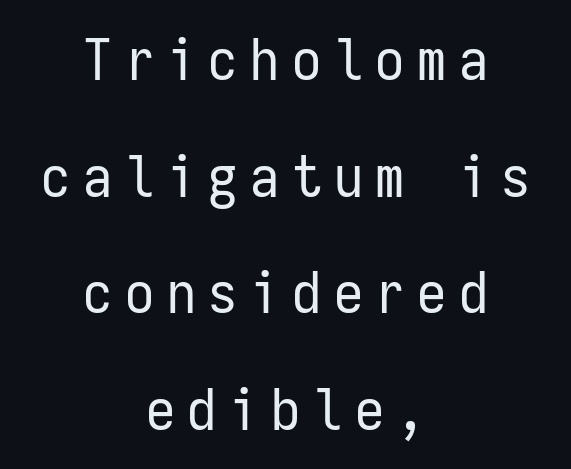
{"serif": "no", "italic": "no", "bold": "no", "weight": "regular", "width": "condensed", "stroke_contrast": "low", "x_height": "medium", "monospaced": "yes", "underline": "no", "align": "center", "line_spacing": "loose", "line_spacing_ratio": 2.01, "letter_spacing": "wide", "letter_spacing_em": 0.22, "glyph_px": 58}
